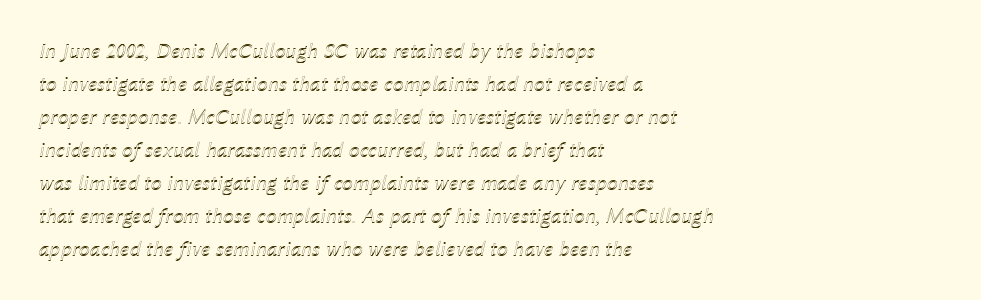
{"italic": "yes", "lean": "right", "slant_degrees": 12, "underline": "no", "align": "left", "line_spacing": "normal", "line_spacing_ratio": 1.5, "letter_spacing": "normal", "letter_spacing_em": 0.0, "glyph_px": 22}
